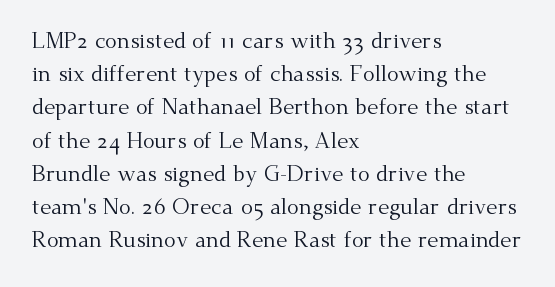
{"italic": "no", "bold": "no", "underline": "no", "align": "left", "line_spacing": "normal", "line_spacing_ratio": 1.51, "letter_spacing": "normal", "letter_spacing_em": 0.0, "glyph_px": 22}
